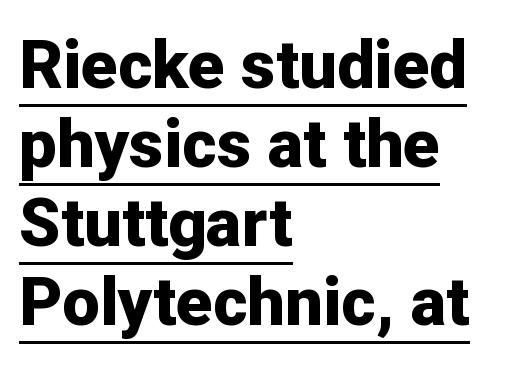
The image shows 67 px bold sans-serif type, upright; set left-aligned, line spacing 1.18x, normal letter spacing, underlined; low stroke contrast and a medium x-height.
